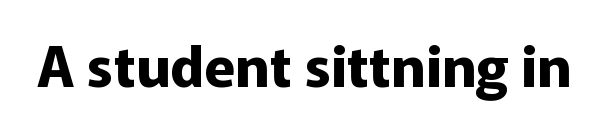
The image shows 57 px bold sans-serif type, upright; set normal letter spacing, not underlined; low stroke contrast and a medium x-height.
